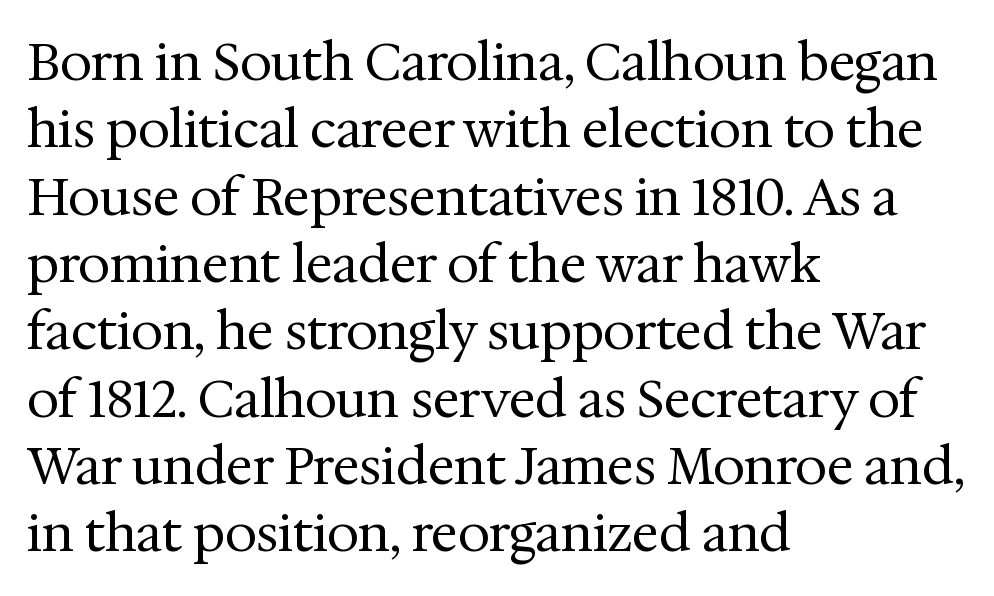
{"serif": "yes", "italic": "no", "bold": "no", "weight": "regular", "width": "normal", "stroke_contrast": "medium", "x_height": "medium", "monospaced": "no", "underline": "no", "align": "left", "line_spacing": "normal", "line_spacing_ratio": 1.32, "letter_spacing": "normal", "letter_spacing_em": 0.0, "glyph_px": 51}
